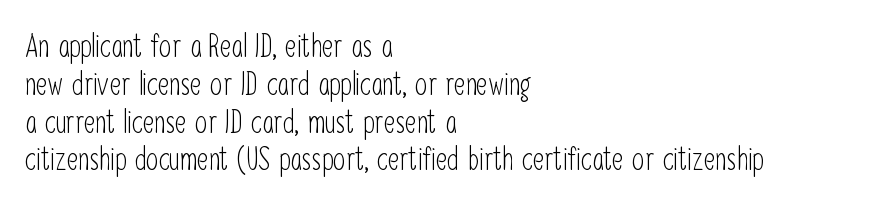
The image shows 31 px light, condensed sans-serif type, upright; set left-aligned, line spacing 1.22x, normal letter spacing, not underlined; low stroke contrast and a medium x-height.
